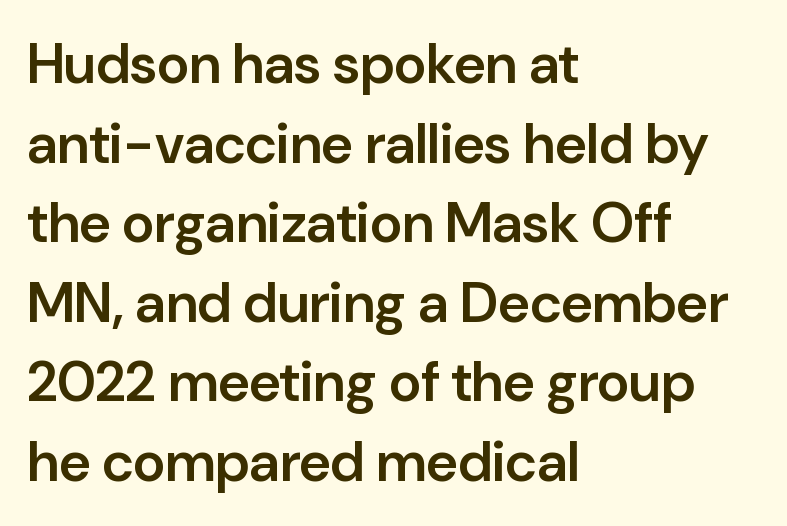
Q: Is the text bold? A: Semi-bold.
Q: Is the text italic (slanted)? A: No, it is upright.
Q: Is the typeface a serif or a sans-serif typeface? A: Sans-serif.
Q: Is the text underlined? A: No.
Q: How is the paragraph aligned? A: Left-aligned.
Q: Is the spacing between letters normal or unusually wide? A: Normal.
Q: Is the spacing between lines tight, normal or loose? A: Normal.
Q: Width (condensed, normal, or wide)? A: Normal.
Q: Stroke contrast? A: Low.
Q: x-height? A: Medium.
Q: Monospaced? A: No.
